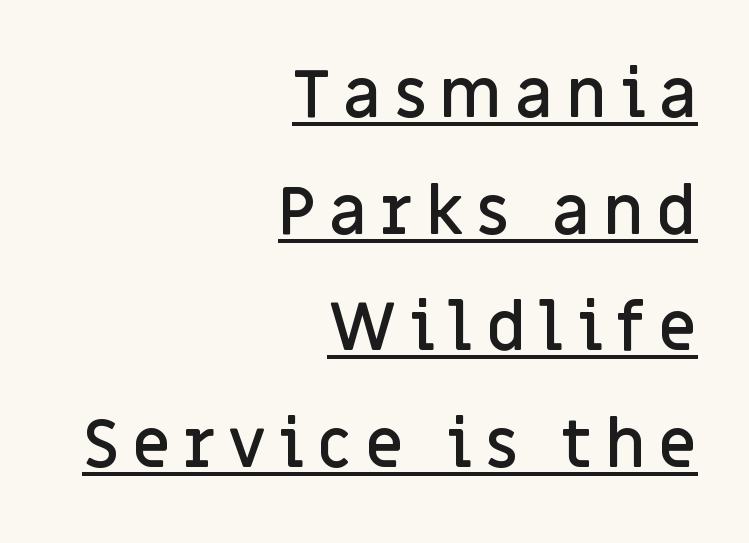
The words here are underlined. Examine the stroke ends and you'll find no serifs. The ragged edge is on the left, which tells us the setting is flush right. Varying glyph widths throughout — classic text-font behaviour. A somewhat darkened texture: the type is semibold rather than bold.
